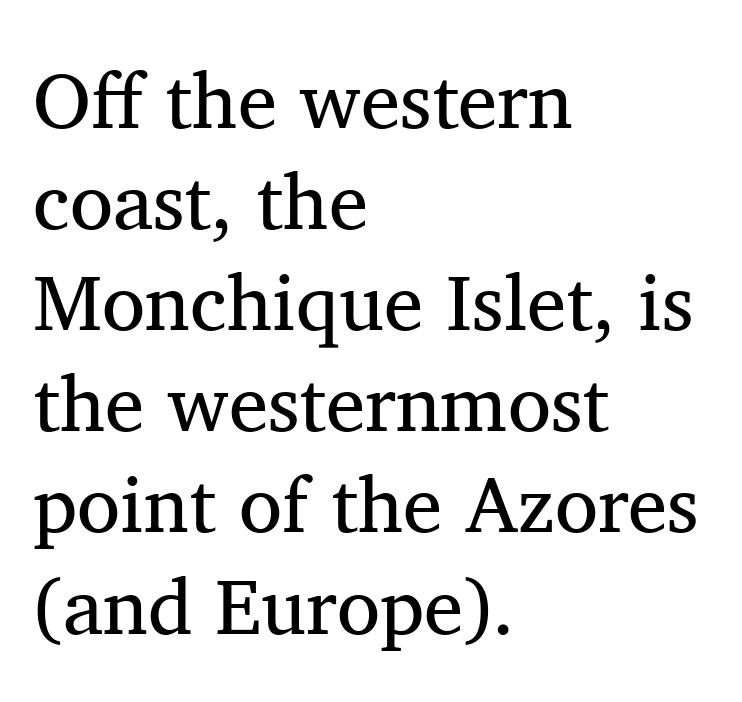
Think of a printed novel: that variable character pitch is what you see here. Students, observe: this is what conventionally led text looks like. Style check: upright. Unbolded letterforms with no extra heft. Are there feet on the stems? There are — it's a serif. The zone under the glyphs is completely vacant.
